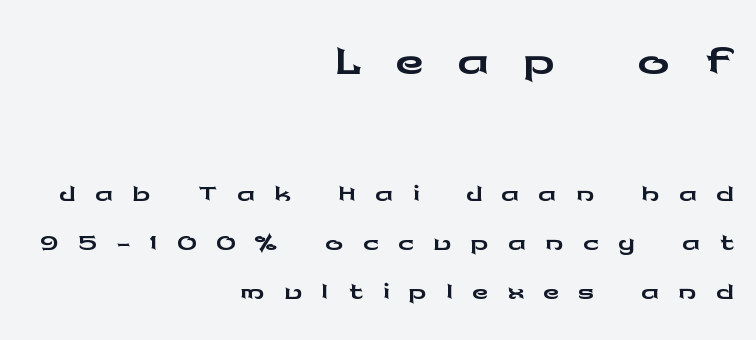
{"serif": "no", "italic": "no", "width": "wide", "stroke_contrast": "low", "x_height": "medium", "monospaced": "no", "underline": "no", "align": "right", "line_spacing": "tight", "line_spacing_ratio": 1.09, "letter_spacing": "wide", "letter_spacing_em": 0.42, "larger_block": "first", "size_ratio": 1.76, "glyph_px": 79}
